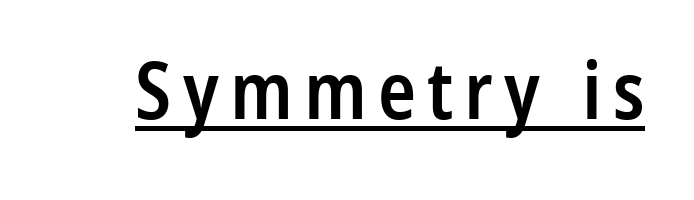
The image shows 79 px semibold, condensed sans-serif type, upright; set underlined; low stroke contrast and a medium x-height.
